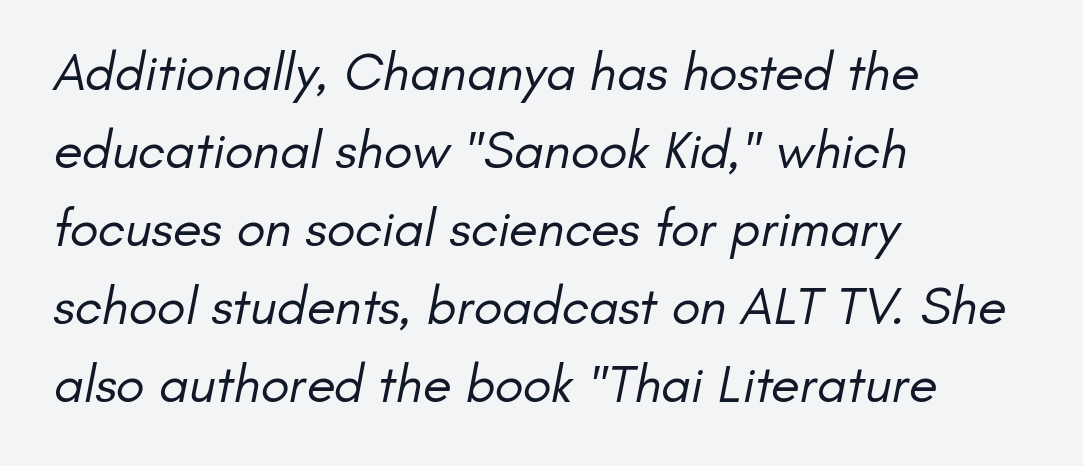
The image shows 53 px regular-weight sans-serif type; set left-aligned, normal line spacing (1.47x), normal letter spacing, not underlined; low stroke contrast and a small x-height.
